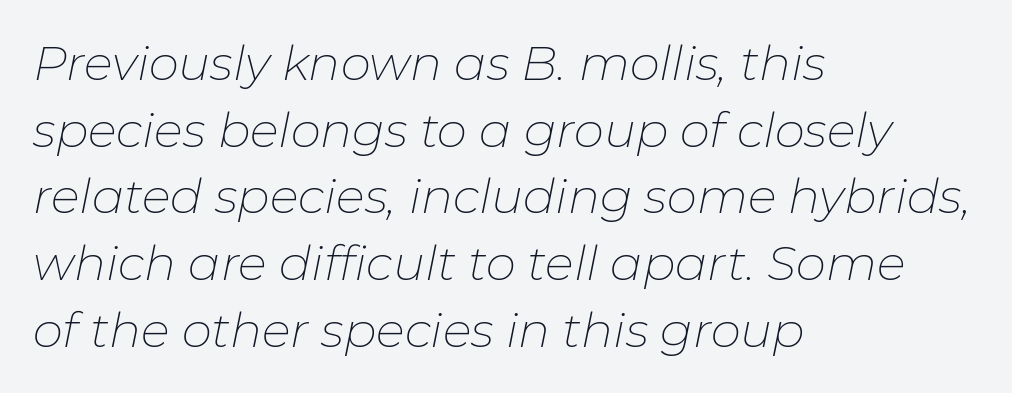
{"italic": "yes", "lean": "right", "slant_degrees": 11, "bold": "no", "weight": "thin", "width": "normal", "stroke_contrast": "low", "x_height": "medium", "monospaced": "no", "underline": "no", "align": "left", "line_spacing": "normal", "line_spacing_ratio": 1.39, "letter_spacing": "normal", "letter_spacing_em": 0.0, "glyph_px": 48}
